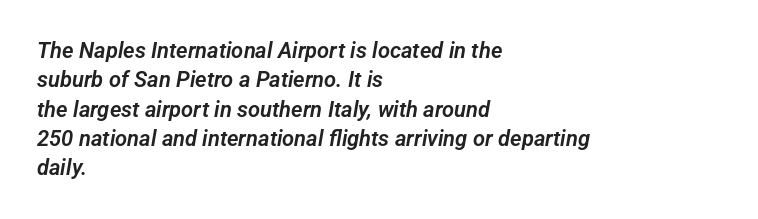
{"underline": "no", "align": "left", "line_spacing": "normal", "line_spacing_ratio": 1.33, "letter_spacing": "normal", "letter_spacing_em": 0.0, "glyph_px": 22}
